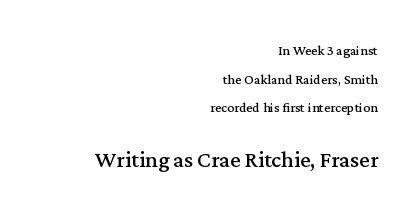
{"italic": "no", "underline": "no", "align": "right", "line_spacing": "loose", "line_spacing_ratio": 2.05, "letter_spacing": "normal", "letter_spacing_em": 0.0, "larger_block": "second", "size_ratio": 1.64, "glyph_px": 23}
